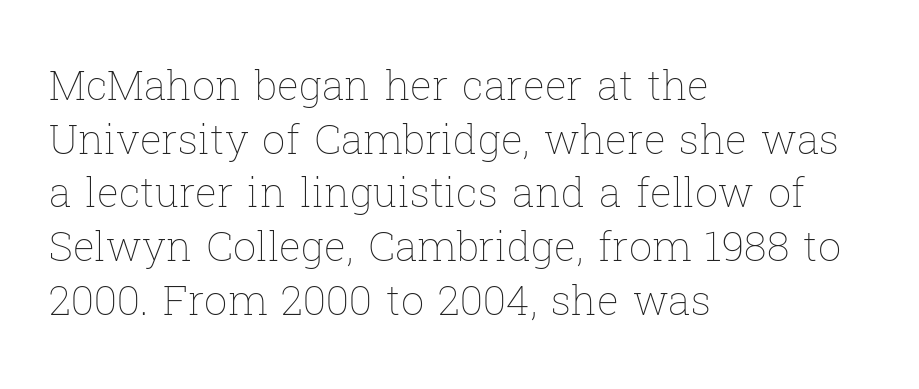
Q: Is the text bold? A: No.
Q: Is the text italic (slanted)? A: No, it is upright.
Q: Is the text underlined? A: No.
Q: How is the paragraph aligned? A: Left-aligned.
Q: Is the spacing between letters normal or unusually wide? A: Normal.
Q: Is the spacing between lines tight, normal or loose? A: Normal.
Q: Width (condensed, normal, or wide)? A: Normal.
Q: Stroke contrast? A: Low.
Q: x-height? A: Medium.
Q: Monospaced? A: No.
